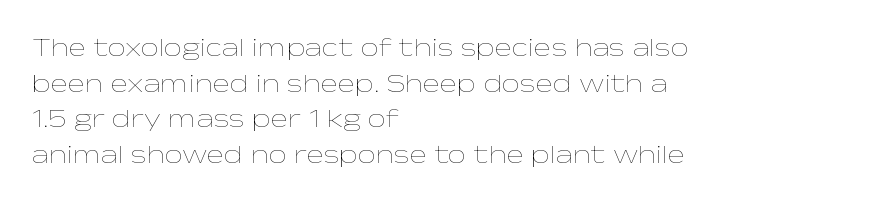
The line texture is even and compact thanks to regular tracking. Honestly, the row spacing looks completely unremarkable. Every row of glyphs begins at an identical x-position on the left. The letters stand straight up with perfectly vertical stems. Stroke thickness stays within the range of a standard reading face or lighter. Unmarked baselines from the first word to the last.
